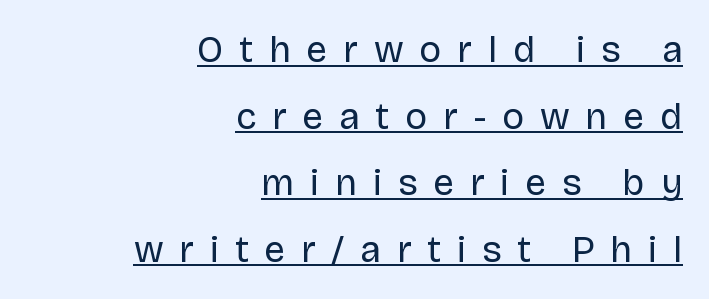
{"serif": "no", "italic": "no", "bold": "no", "weight": "regular", "width": "normal", "stroke_contrast": "low", "x_height": "large", "monospaced": "no", "underline": "yes", "align": "right", "line_spacing_ratio": 1.8, "letter_spacing": "wide", "letter_spacing_em": 0.43, "glyph_px": 37}
